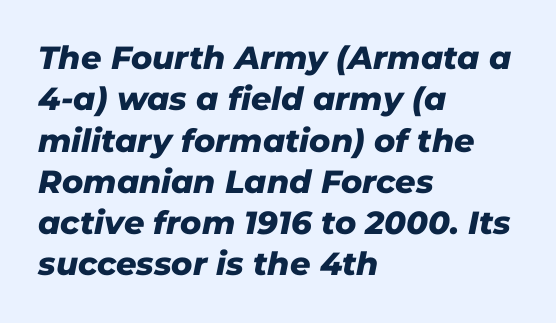
Decoration check: the copy has no underline. Is the letter spacing exaggerated? No — it looks like the ordinary default. Vertically, the passage feels balanced, rows spaced as you'd expect. The typesetter chose a ragged-right arrangement here. Note the varied advance widths — an 'i' is clearly narrower than an 'm'. Is the type bold? Yes — the strokes are clearly thick and heavy.
